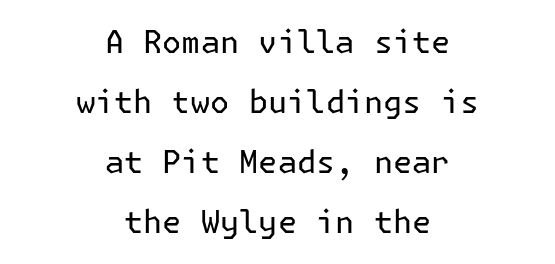
Q: Is the text bold? A: No.
Q: Is the text italic (slanted)? A: No, it is upright.
Q: Is the typeface a serif or a sans-serif typeface? A: Sans-serif.
Q: Is the text underlined? A: No.
Q: How is the paragraph aligned? A: Centered.
Q: Is the spacing between letters normal or unusually wide? A: Normal.
Q: Width (condensed, normal, or wide)? A: Normal.
Q: Stroke contrast? A: Low.
Q: x-height? A: Medium.
